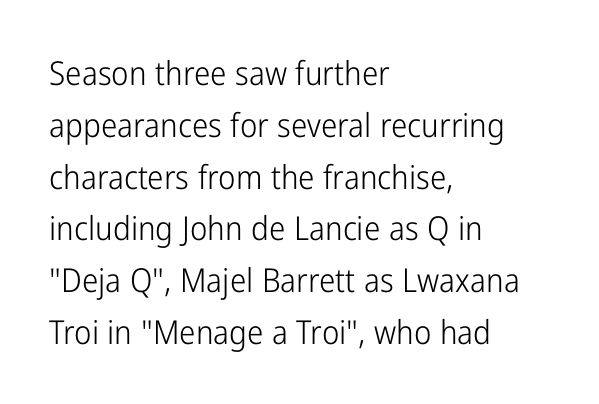
{"serif": "no", "italic": "no", "bold": "no", "weight": "light", "width": "condensed", "stroke_contrast": "low", "x_height": "medium", "monospaced": "no", "underline": "no", "align": "left", "line_spacing": "normal", "line_spacing_ratio": 1.57, "letter_spacing": "normal", "letter_spacing_em": 0.0, "glyph_px": 33}
